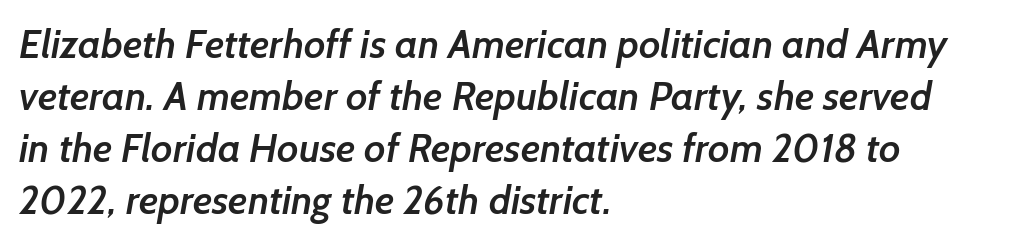
The image shows 40 px semibold sans-serif type; set left-aligned, normal line spacing (1.3x), normal letter spacing, not underlined; low stroke contrast and a medium x-height.
